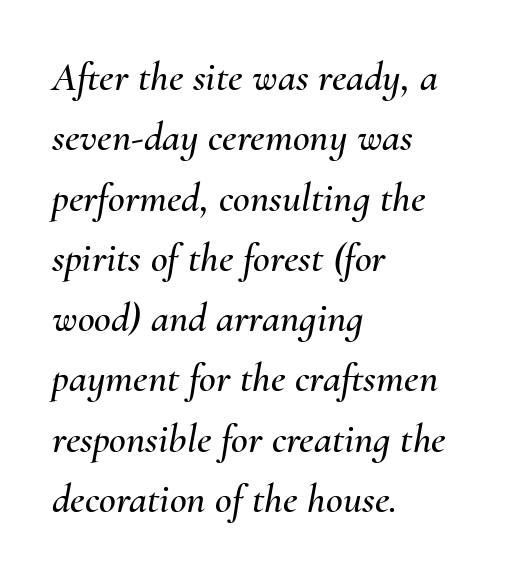
Compared with a centered layout, this one pins lines to the left instead. Slant detected: the letters are inclined. Vertically, the passage feels balanced, rows spaced as you'd expect. A bare baseline throughout the passage. Here the designer chose a conventional face with non-uniform glyph widths.
